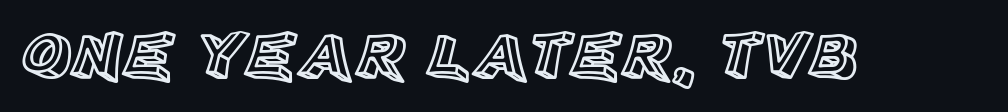
This sample uses plain, unmodified letter spacing. Quick note: underline off. Think of a printed novel: that variable character pitch is what you see here.
